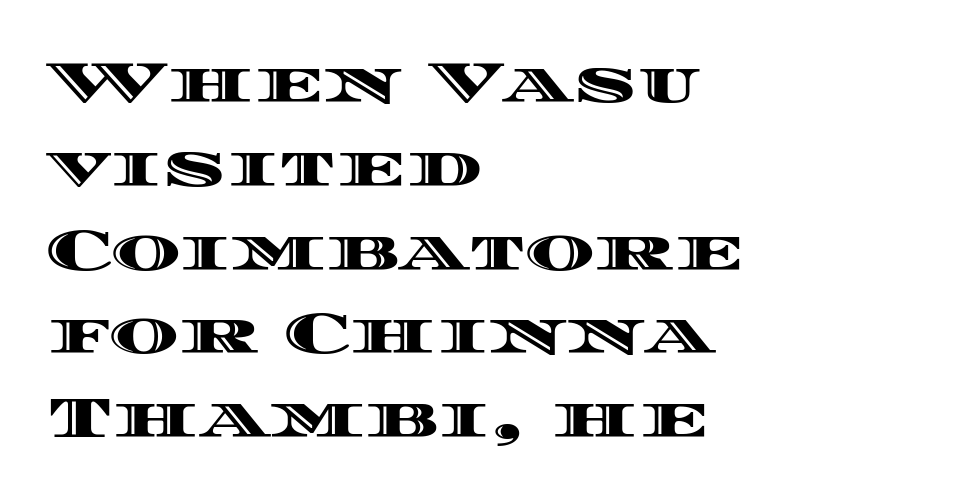
Words appear dense and cohesive because spacing is normal. The rendering uses natural spacing where letterforms have individual widths. Nope, not italic — everything's standing straight. The paragraph has a hard left edge and a soft right edge.
